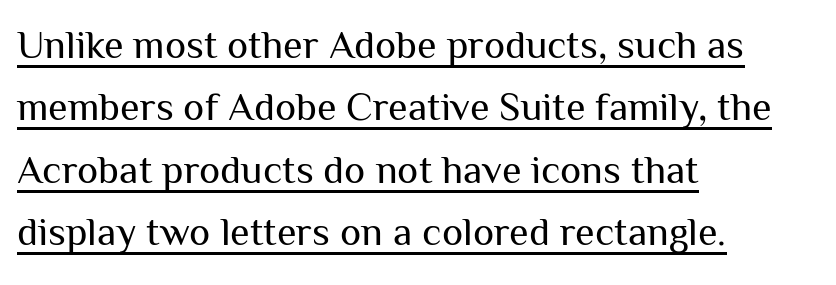
Q: Is the text bold? A: No.
Q: Is the text italic (slanted)? A: No, it is upright.
Q: Is the typeface a serif or a sans-serif typeface? A: Sans-serif.
Q: Is the text underlined? A: Yes.
Q: How is the paragraph aligned? A: Left-aligned.
Q: Is the spacing between letters normal or unusually wide? A: Normal.
Q: Is the spacing between lines tight, normal or loose? A: Normal.
Q: Width (condensed, normal, or wide)? A: Normal.
Q: Stroke contrast? A: Medium.
Q: x-height? A: Medium.
Q: Monospaced? A: No.
